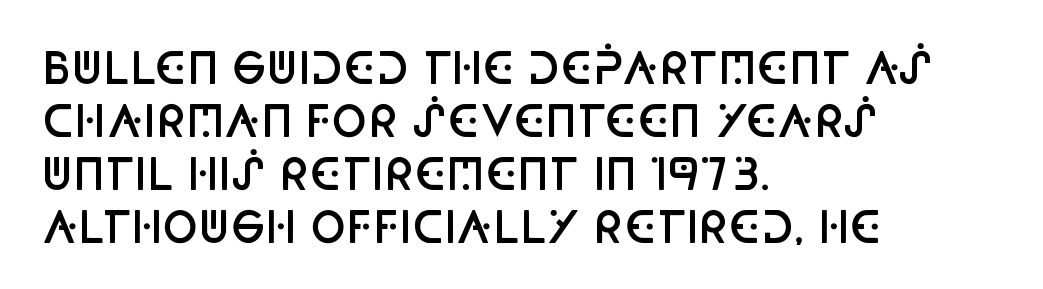
Q: Is the text bold? A: Semi-bold.
Q: Is the text italic (slanted)? A: No, it is upright.
Q: Is the typeface a serif or a sans-serif typeface? A: Sans-serif.
Q: Is the text underlined? A: No.
Q: How is the paragraph aligned? A: Left-aligned.
Q: Is the spacing between letters normal or unusually wide? A: Normal.
Q: Width (condensed, normal, or wide)? A: Condensed.
Q: Stroke contrast? A: Low.
Q: x-height? A: Large.
Q: Monospaced? A: No.
